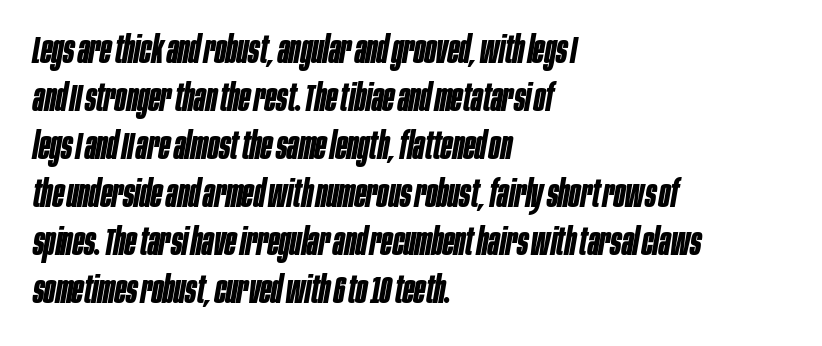
Q: Is the text bold? A: Yes.
Q: Is the text italic (slanted)? A: Yes, it leans right by about 10 degrees.
Q: Is the text underlined? A: No.
Q: How is the paragraph aligned? A: Left-aligned.
Q: Is the spacing between letters normal or unusually wide? A: Normal.
Q: Is the spacing between lines tight, normal or loose? A: Normal.
Q: Width (condensed, normal, or wide)? A: Condensed.
Q: Stroke contrast? A: Low.
Q: x-height? A: Large.
Q: Monospaced? A: No.
